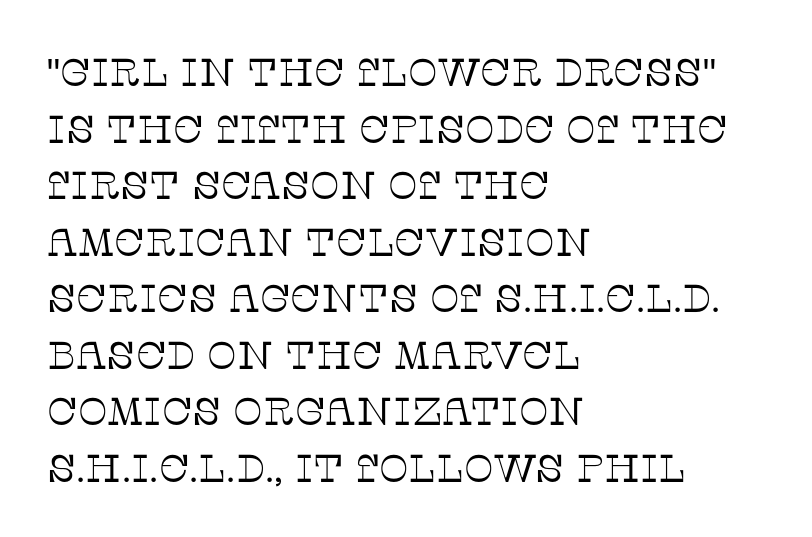
Q: Is the text bold? A: No.
Q: Is the text italic (slanted)? A: No, it is upright.
Q: Is the typeface a serif or a sans-serif typeface? A: Serif.
Q: Is the text underlined? A: No.
Q: How is the paragraph aligned? A: Left-aligned.
Q: Is the spacing between letters normal or unusually wide? A: Normal.
Q: Is the spacing between lines tight, normal or loose? A: Normal.
Q: Width (condensed, normal, or wide)? A: Normal.
Q: Stroke contrast? A: Low.
Q: x-height? A: Large.
Q: Monospaced? A: No.
